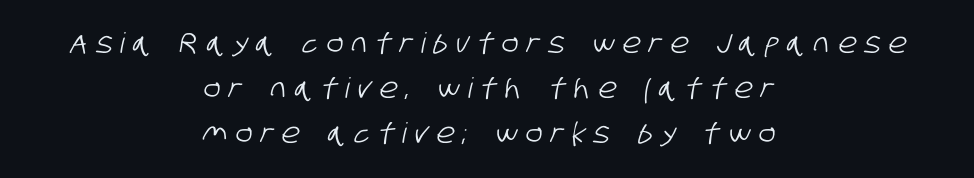
How are the letters spaced? Widely, with obvious added tracking. A normal amount of white space separates one row of letters from the next. This sample uses a sans-serif face. A typesetter would call this proportional, since set widths differ per character.
